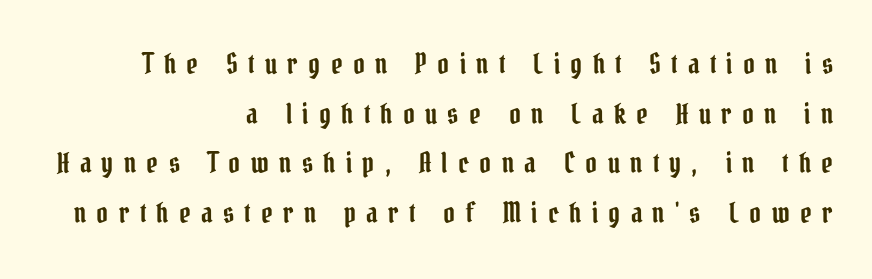
Does the lettering tilt? It doesn't — this is upright. The passage shown is typed in a proportional face where columns would drift. The font family rendered here belongs to the serif group. Plain, unruled lines of type. Casual observation: everything's shoved over to the right. What stands out about the letter spacing? Its width — letters are far apart.
